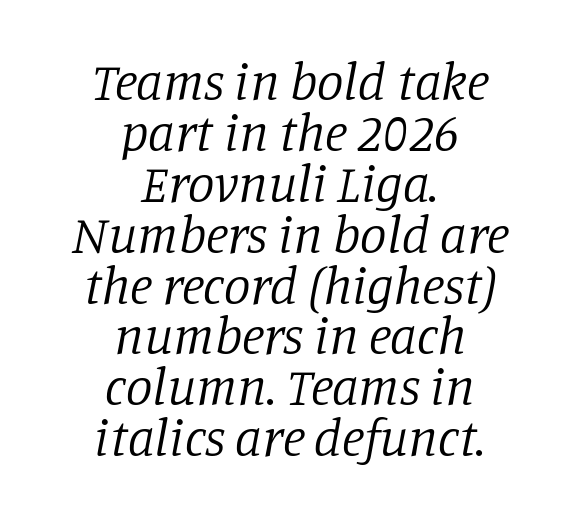
Typeset on center — no edge is straight. In terms of leading, this rendering errs on the cramped side. Check the space under the baseline: it is left empty. Do the characters align in a grid? No, the font is proportional. Old-style or modern, the face here clearly has serifs. Summary of weight: not heavy and not bold.
